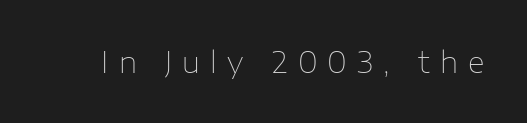
{"serif": "no", "italic": "no", "bold": "no", "weight": "thin", "width": "normal", "stroke_contrast": "low", "x_height": "medium", "monospaced": "no", "underline": "no", "letter_spacing": "wide", "letter_spacing_em": 0.35, "glyph_px": 29}
